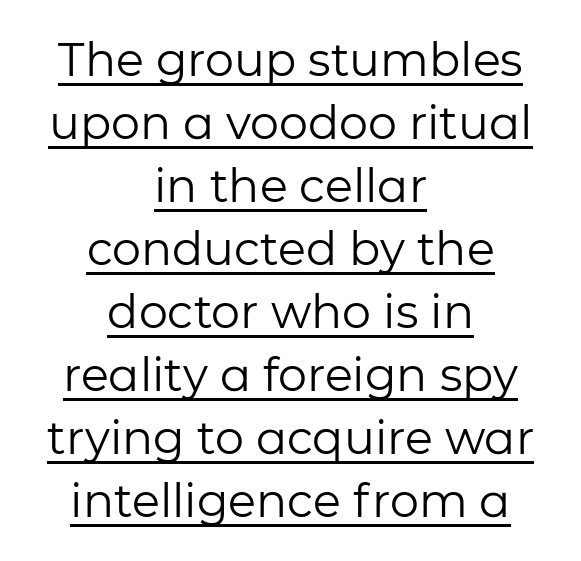
Q: Is the text bold? A: No.
Q: Is the text italic (slanted)? A: No, it is upright.
Q: Is the typeface a serif or a sans-serif typeface? A: Sans-serif.
Q: Is the text underlined? A: Yes.
Q: How is the paragraph aligned? A: Centered.
Q: Is the spacing between letters normal or unusually wide? A: Normal.
Q: Is the spacing between lines tight, normal or loose? A: Normal.
Q: Width (condensed, normal, or wide)? A: Normal.
Q: Stroke contrast? A: Low.
Q: x-height? A: Medium.
Q: Monospaced? A: No.
